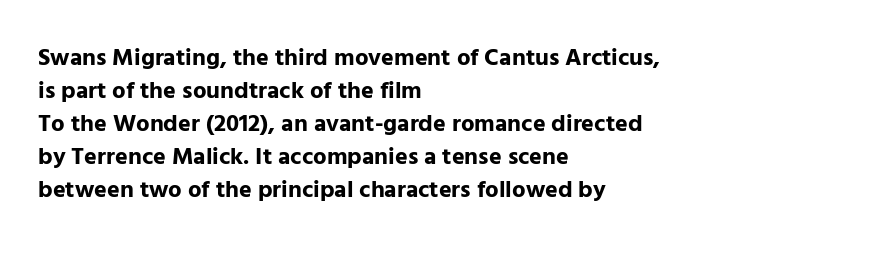
The tracking reads as untouched default to a designer's eye. Check the space under the baseline: it is left empty. The letters stand straight up with perfectly vertical stems. Each line starts at the same left margin while the right side varies. Weight check: bold — yes, fully. These lines sit exactly where default settings would place them.
